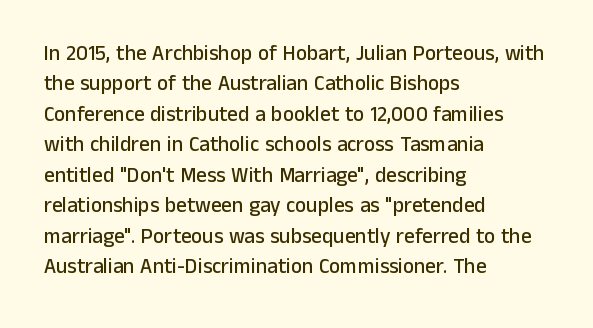
{"italic": "no", "underline": "no", "align": "left", "line_spacing": "normal", "line_spacing_ratio": 1.45, "letter_spacing": "normal", "letter_spacing_em": 0.0, "glyph_px": 21}
